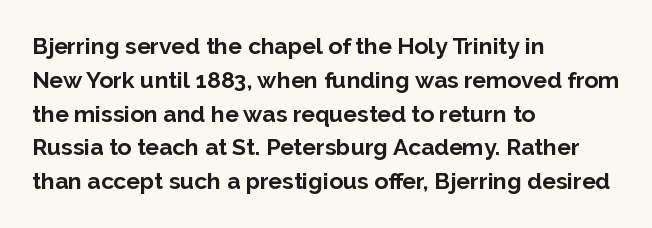
Q: Is the text bold? A: Yes.
Q: Is the text italic (slanted)? A: No, it is upright.
Q: Is the text underlined? A: No.
Q: How is the paragraph aligned? A: Left-aligned.
Q: Is the spacing between letters normal or unusually wide? A: Normal.
Q: Is the spacing between lines tight, normal or loose? A: Normal.
